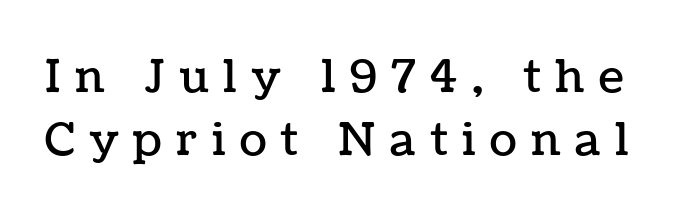
Upright lettering throughout. These lines are rendered in a variable-pitch font. The leading is moderate, giving the passage an even texture. Display-style spreading of the glyphs; the letterfit is very open. Lines of text with bare space underneath.
